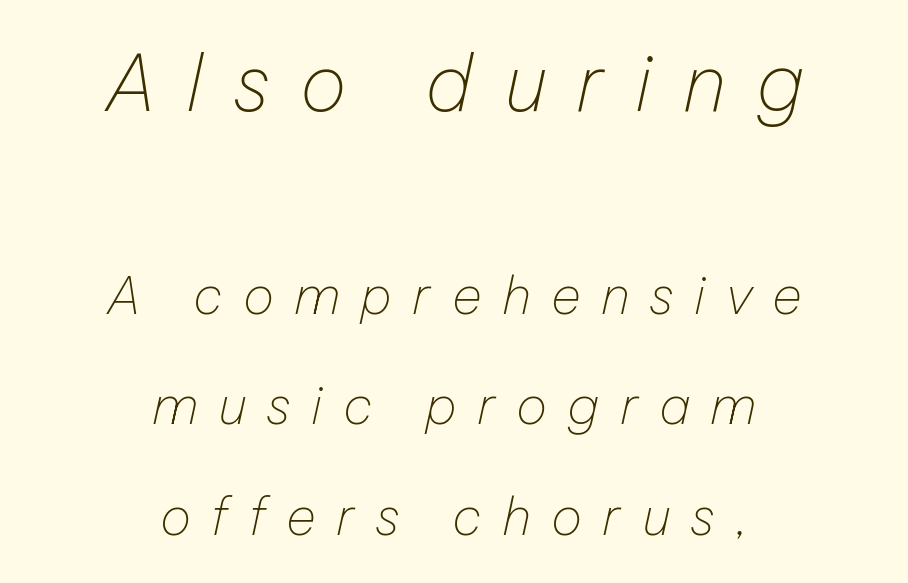
{"italic": "yes", "lean": "right", "slant_degrees": 12, "bold": "no", "weight": "thin", "width": "normal", "stroke_contrast": "low", "x_height": "medium", "monospaced": "no", "underline": "no", "align": "center", "line_spacing": "loose", "line_spacing_ratio": 2.13, "letter_spacing": "wide", "letter_spacing_em": 0.39, "larger_block": "first", "size_ratio": 1.5, "glyph_px": 78}
